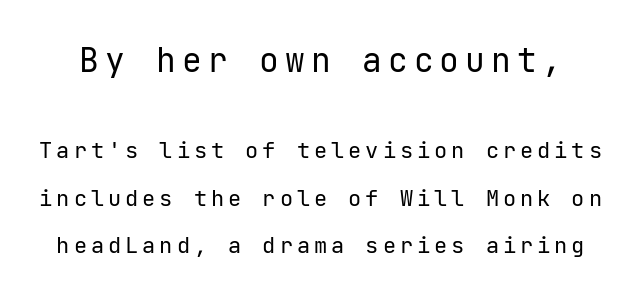
The passage shown is typeset with a sans-serif family. Nope, not italic — everything's standing straight. The space between consecutive lines is lavish. Two sizes are in play, and the larger belongs to the first block.
